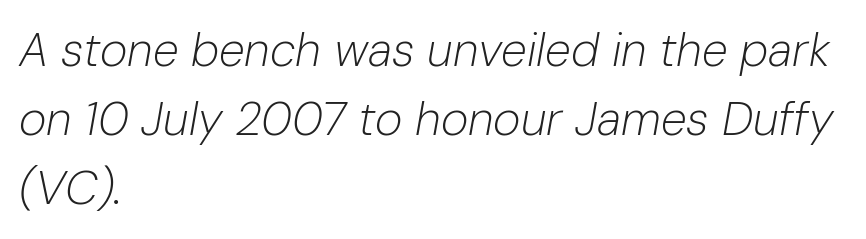
The image shows 47 px light type, italic (leaning right); set left-aligned, normal line spacing (1.47x), normal letter spacing, not underlined; low stroke contrast and a medium x-height.
